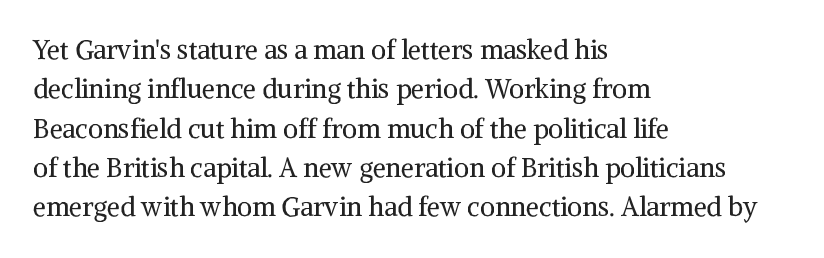
Q: Is the text bold? A: No.
Q: Is the text italic (slanted)? A: No, it is upright.
Q: Is the text underlined? A: No.
Q: How is the paragraph aligned? A: Left-aligned.
Q: Is the spacing between letters normal or unusually wide? A: Normal.
Q: Is the spacing between lines tight, normal or loose? A: Normal.
